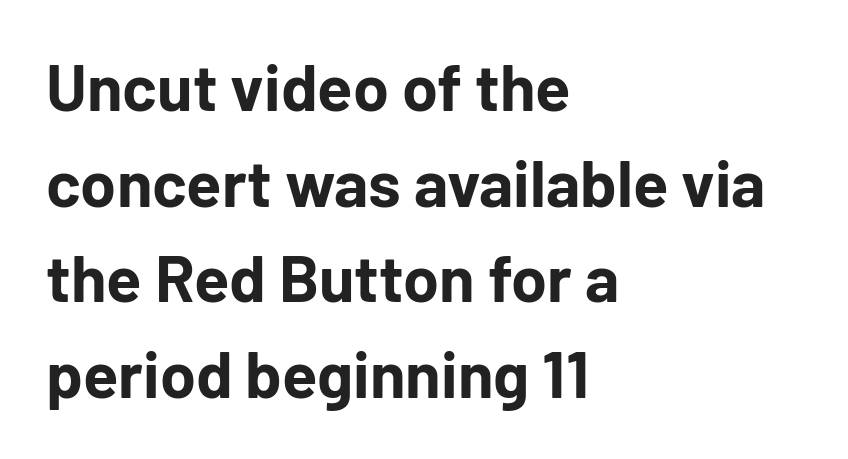
The image shows 65 px bold sans-serif type, upright; set left-aligned, normal line spacing (1.47x), normal letter spacing, not underlined; low stroke contrast and a medium x-height.
